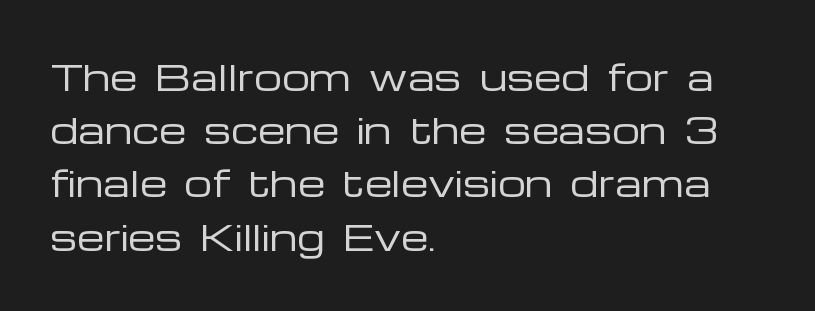
The text was rendered using a sans face with plain stroke endings. The area under the type is left untouched. Vertical strokes here are truly vertical. The letters look calm and open, with moderate or lighter stems. Caption: standard tracking, unaltered. The typesetter chose a ragged-right arrangement here.
